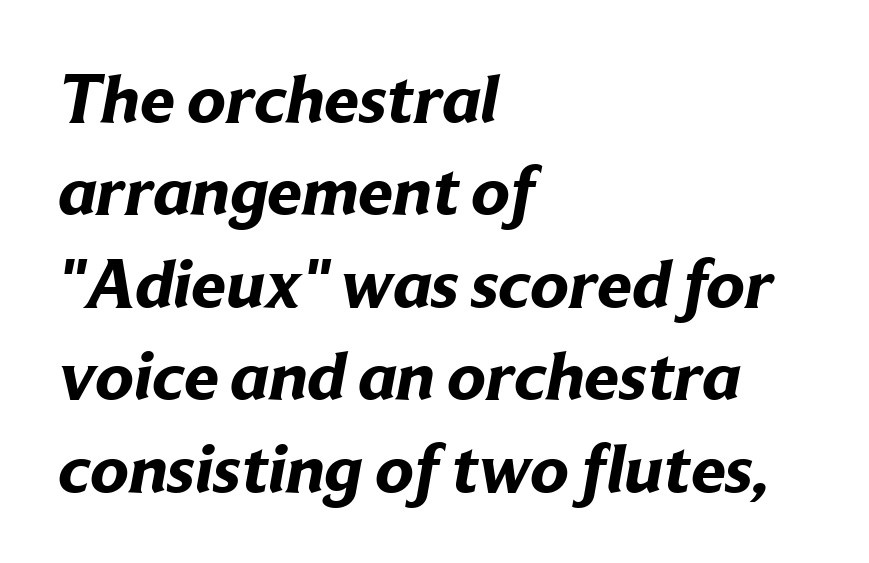
Note: no serifs on the glyphs. The leading is moderate, giving the passage an even texture. Proportional: the letters do not fall into vertical columns. These lines stack with their left ends in a neat column. Type without underlining. The font is running at its bold setting.
